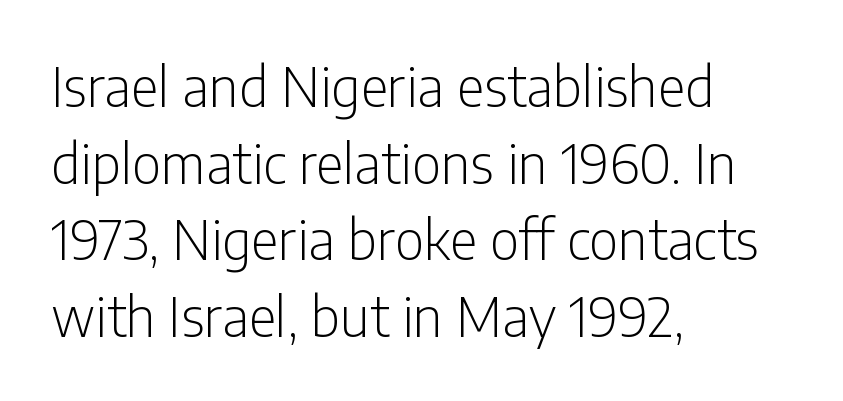
Q: Is the text bold? A: No.
Q: Is the text italic (slanted)? A: No, it is upright.
Q: Is the typeface a serif or a sans-serif typeface? A: Sans-serif.
Q: Is the text underlined? A: No.
Q: How is the paragraph aligned? A: Left-aligned.
Q: Is the spacing between letters normal or unusually wide? A: Normal.
Q: Is the spacing between lines tight, normal or loose? A: Normal.
Q: Width (condensed, normal, or wide)? A: Condensed.
Q: Stroke contrast? A: Low.
Q: x-height? A: Medium.
Q: Monospaced? A: No.
